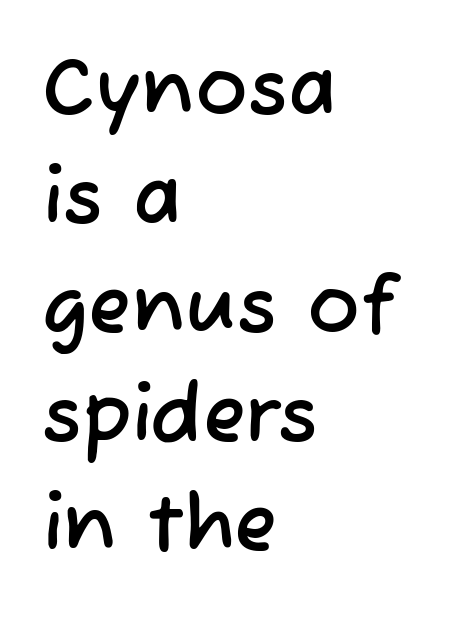
The designer left line spacing at the default. Check under the words: just untouched page. You could not count columns in this text — the font is proportionally spaced. Spacing between characters is what you'd get straight out of the box. If you drew a ruler down the left edge, every line would touch it.
